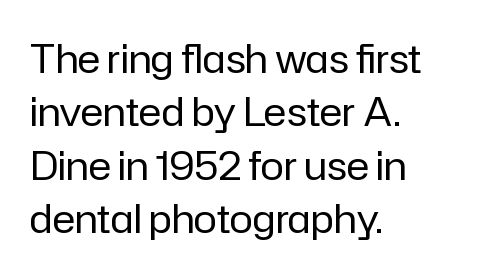
The glyphs in this specimen are sans serif. Compared with a typical body face, this is equally light or lighter still. The rendering keeps characters at their native spacing. You can tell it's not italic because the verticals are truly vertical.
